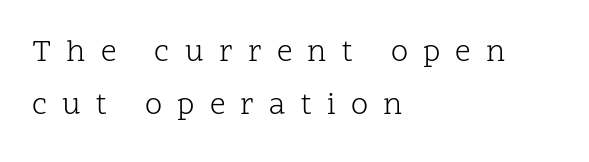
{"serif": "yes", "italic": "no", "bold": "no", "weight": "light", "width": "normal", "stroke_contrast": "low", "x_height": "medium", "monospaced": "no", "underline": "no", "align": "left", "line_spacing_ratio": 1.72, "letter_spacing": "wide", "letter_spacing_em": 0.49, "glyph_px": 31}
